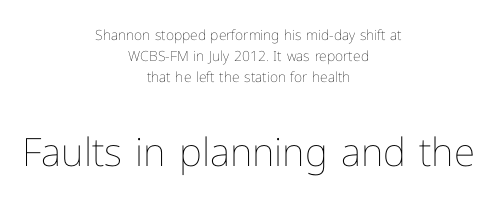
Q: Is the text bold? A: No.
Q: Is the text italic (slanted)? A: No, it is upright.
Q: Is the text underlined? A: No.
Q: How is the paragraph aligned? A: Centered.
Q: Is the spacing between letters normal or unusually wide? A: Normal.
Q: Is the spacing between lines tight, normal or loose? A: Normal.
Q: Which block of text is set in a larger size, the first (top) or the second (bottom)? A: The second (bottom) one.
Q: Width (condensed, normal, or wide)? A: Normal.
Q: Stroke contrast? A: Low.
Q: x-height? A: Medium.
Q: Monospaced? A: No.
